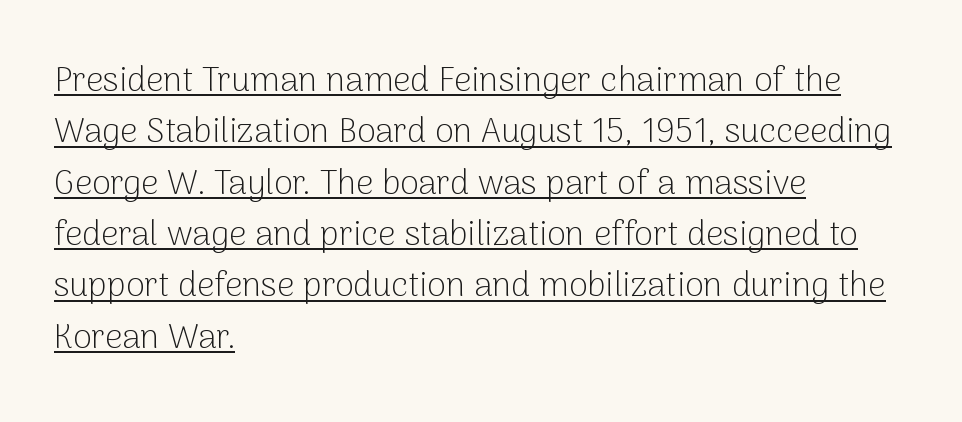
Q: Is the text bold? A: No.
Q: Is the text italic (slanted)? A: No, it is upright.
Q: Is the typeface a serif or a sans-serif typeface? A: Sans-serif.
Q: Is the text underlined? A: Yes.
Q: How is the paragraph aligned? A: Left-aligned.
Q: Is the spacing between letters normal or unusually wide? A: Normal.
Q: Is the spacing between lines tight, normal or loose? A: Normal.
Q: Width (condensed, normal, or wide)? A: Normal.
Q: Stroke contrast? A: Low.
Q: x-height? A: Medium.
Q: Monospaced? A: No.
